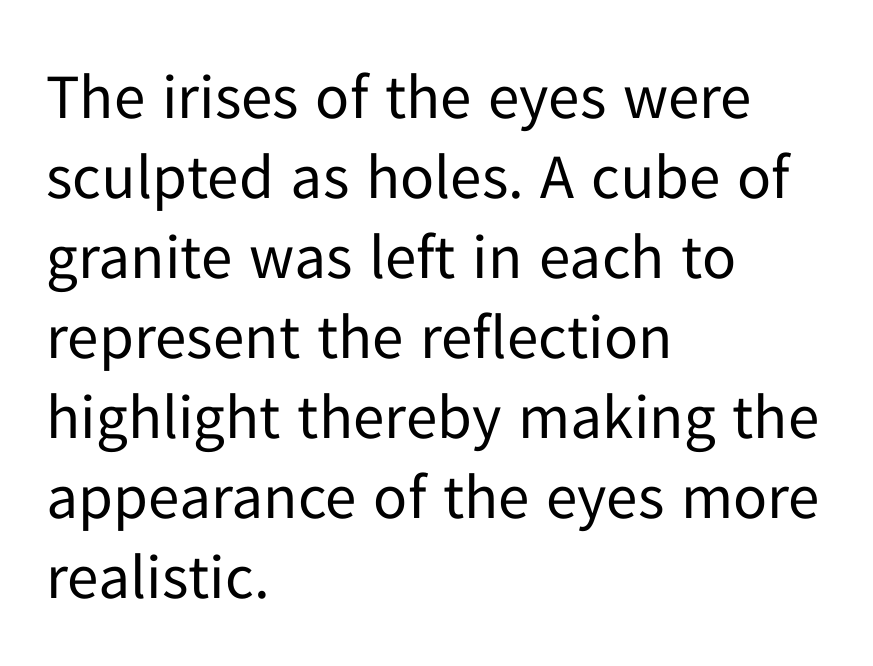
Q: Is the text bold? A: No.
Q: Is the text italic (slanted)? A: No, it is upright.
Q: Is the typeface a serif or a sans-serif typeface? A: Sans-serif.
Q: Is the text underlined? A: No.
Q: How is the paragraph aligned? A: Left-aligned.
Q: Is the spacing between letters normal or unusually wide? A: Normal.
Q: Is the spacing between lines tight, normal or loose? A: Normal.
Q: Width (condensed, normal, or wide)? A: Normal.
Q: Stroke contrast? A: Low.
Q: x-height? A: Medium.
Q: Monospaced? A: No.
